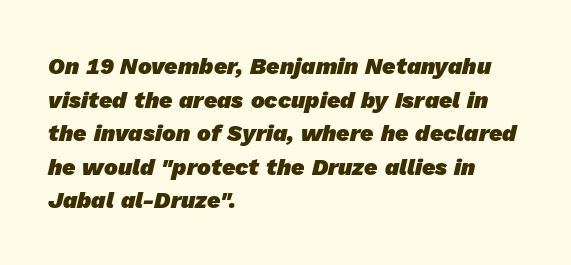
The vertical gap from one line to the next is medium. You could call the tracking neutral — neither tight nor loose. Its strokes are broad and dark, the hallmark of bold type. Only glyphs here, with clear space below each row.
